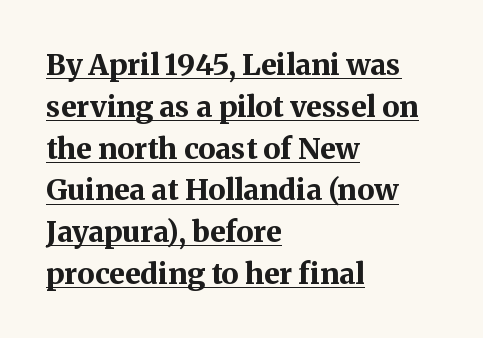
Q: Is the text bold? A: Yes.
Q: Is the text italic (slanted)? A: No, it is upright.
Q: Is the typeface a serif or a sans-serif typeface? A: Serif.
Q: Is the text underlined? A: Yes.
Q: How is the paragraph aligned? A: Left-aligned.
Q: Is the spacing between letters normal or unusually wide? A: Normal.
Q: Is the spacing between lines tight, normal or loose? A: Normal.
Q: Width (condensed, normal, or wide)? A: Normal.
Q: Stroke contrast? A: Medium.
Q: x-height? A: Medium.
Q: Monospaced? A: No.
